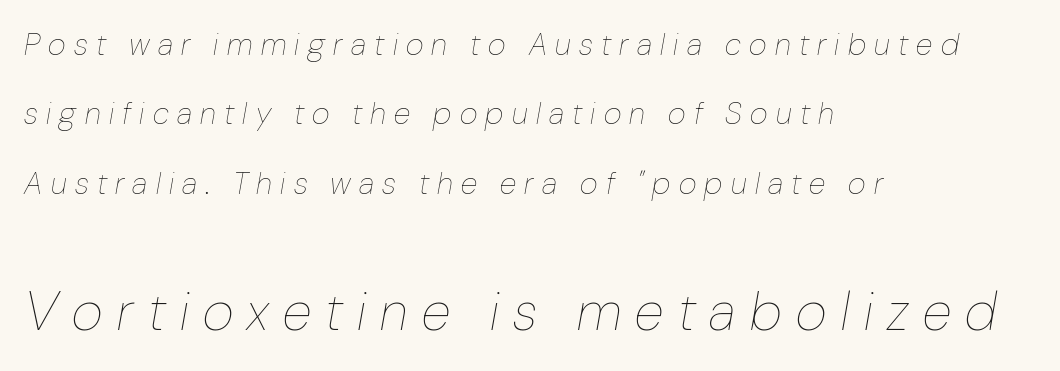
Honestly, the rows look like they've been pulled way apart. The rendering uses natural spacing where letterforms have individual widths. Every row of glyphs begins at an identical x-position on the left. In this sample the second text group is rendered at the bigger scale.
